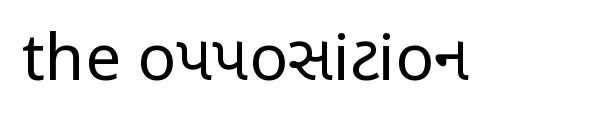
The image shows 64 px regular-weight, condensed sans-serif type, upright; set normal letter spacing, not underlined; low stroke contrast and a medium x-height.
